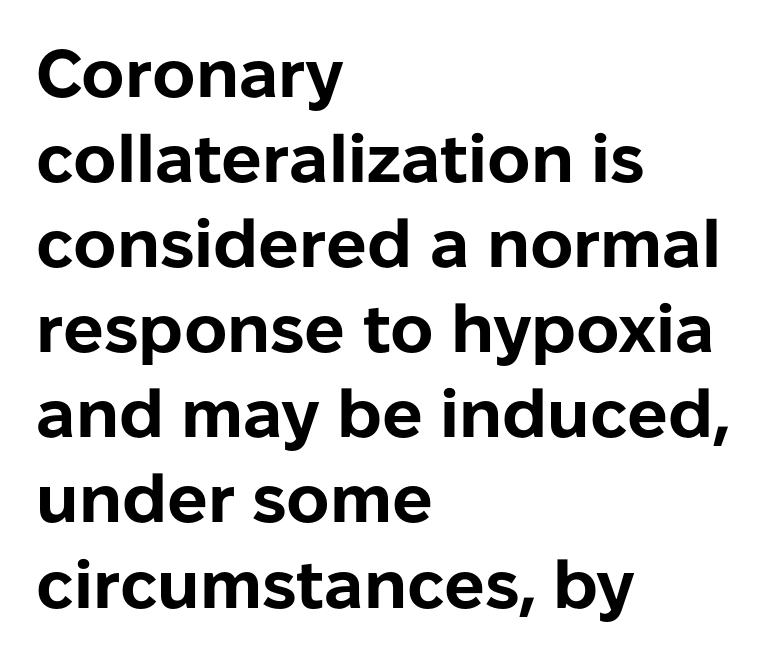
Q: Is the text bold? A: Yes.
Q: Is the text italic (slanted)? A: No, it is upright.
Q: Is the typeface a serif or a sans-serif typeface? A: Sans-serif.
Q: Is the text underlined? A: No.
Q: How is the paragraph aligned? A: Left-aligned.
Q: Is the spacing between letters normal or unusually wide? A: Normal.
Q: Is the spacing between lines tight, normal or loose? A: Normal.
Q: Width (condensed, normal, or wide)? A: Normal.
Q: Stroke contrast? A: Low.
Q: x-height? A: Medium.
Q: Monospaced? A: No.
